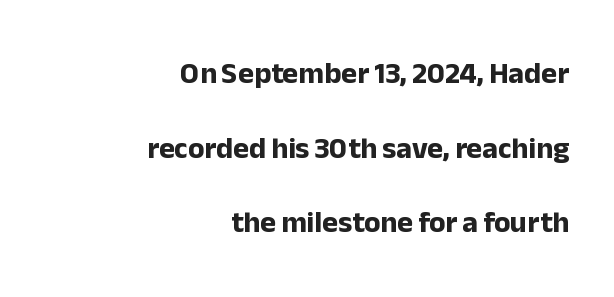
The image shows 30 px bold sans-serif type, upright; set right-aligned, loose line spacing (2.49x), normal letter spacing, not underlined; low stroke contrast and a medium x-height.
